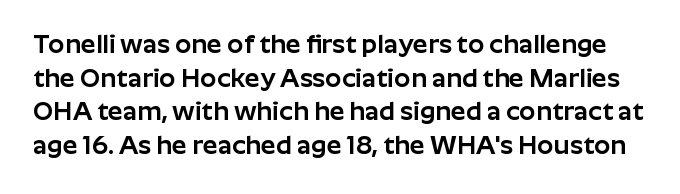
The image shows 26 px text type, upright; set normal line spacing (1.29x), normal letter spacing, not underlined.
